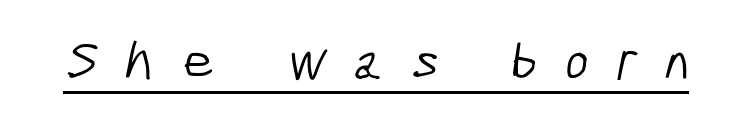
Q: Is the text bold? A: No.
Q: Is the typeface a serif or a sans-serif typeface? A: Sans-serif.
Q: Is the text underlined? A: Yes.
Q: Is the spacing between letters normal or unusually wide? A: Unusually wide.
Q: Width (condensed, normal, or wide)? A: Condensed.
Q: Stroke contrast? A: Low.
Q: x-height? A: Medium.
Q: Monospaced? A: No.
